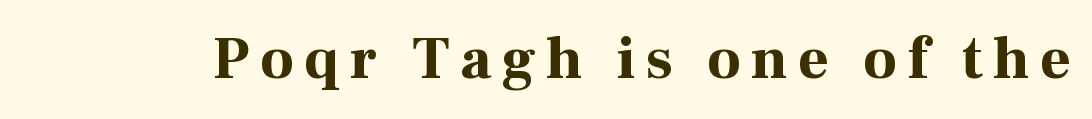
Q: Is the text bold? A: Yes.
Q: Is the text italic (slanted)? A: No, it is upright.
Q: Is the typeface a serif or a sans-serif typeface? A: Serif.
Q: Is the text underlined? A: No.
Q: Width (condensed, normal, or wide)? A: Normal.
Q: Stroke contrast? A: High.
Q: x-height? A: Medium.
Q: Monospaced? A: No.
